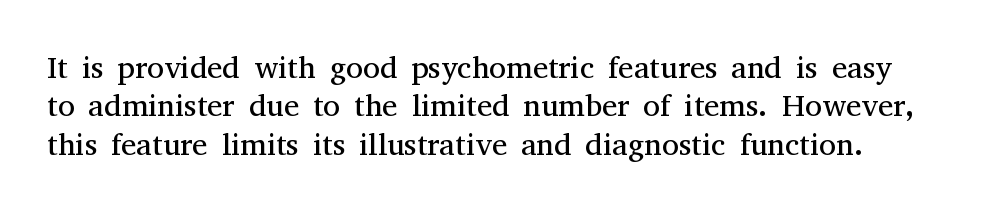
Q: Is the text bold? A: No.
Q: Is the text italic (slanted)? A: No, it is upright.
Q: Is the typeface a serif or a sans-serif typeface? A: Serif.
Q: Is the text underlined? A: No.
Q: Is the spacing between letters normal or unusually wide? A: Normal.
Q: Width (condensed, normal, or wide)? A: Normal.
Q: Stroke contrast? A: Medium.
Q: x-height? A: Medium.
Q: Monospaced? A: No.
